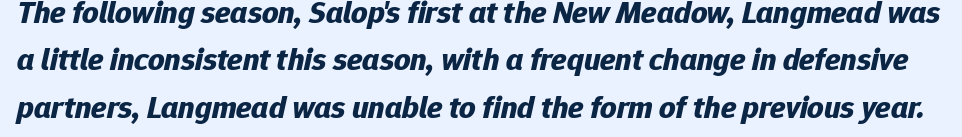
Do the characters align in a grid? No, the font is proportional. Normally led — the rows are evenly, conventionally spaced. Between one letter and the next there's only the usual sliver of space. Italic? Definitely — the glyphs are oblique. I'd describe the lettering as bold — thick and assertive. The glyphs are unaccompanied by any horizontal stroke below them.
